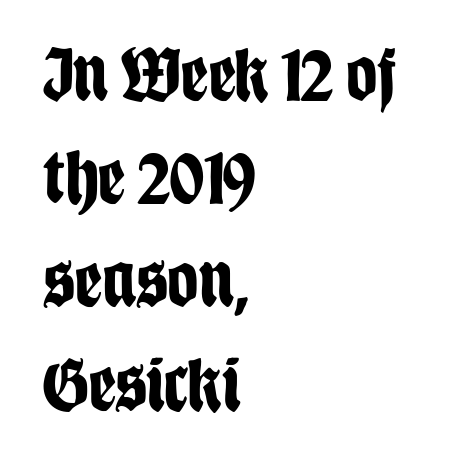
The font is running at its bold setting. The compositor pushed each line to the left boundary. You could call the tracking neutral — neither tight nor loose. Nothing sits at the stroke ends, so this counts as sans-serif.
